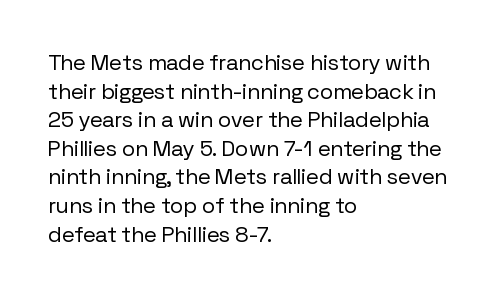
Q: Is the text bold? A: No.
Q: Is the text italic (slanted)? A: No, it is upright.
Q: Is the text underlined? A: No.
Q: How is the paragraph aligned? A: Left-aligned.
Q: Is the spacing between letters normal or unusually wide? A: Normal.
Q: Is the spacing between lines tight, normal or loose? A: Normal.
